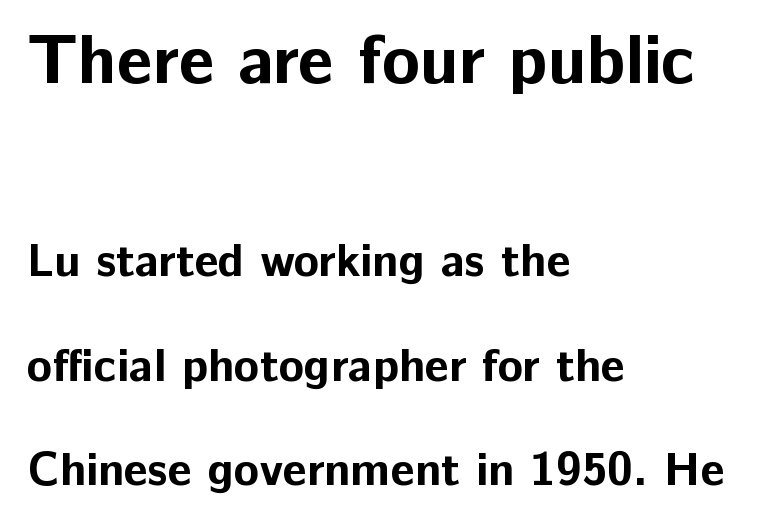
Nobody drew a line under any word here. The type sits square on the baseline with zero lean. Look at the bottom of the vertical strokes: they stop flat, with no serifs. Look at the glyph heights: the upper group is clearly the bigger setting. These lines are rendered in a variable-pitch font.
